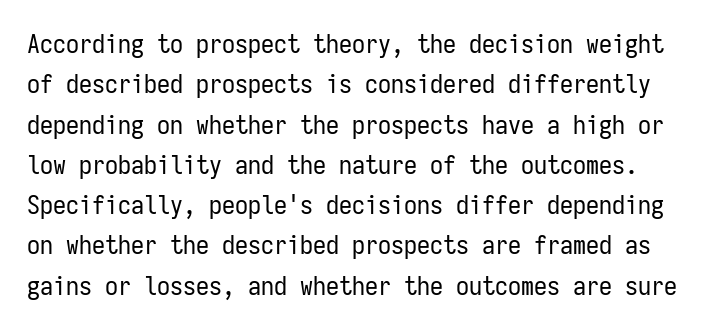
Is there any slant? The stems are plumb. The words here are not underlined. A quiet, ordinary-to-light weight characterises the typeface. The tracking reads as untouched default to a designer's eye.
